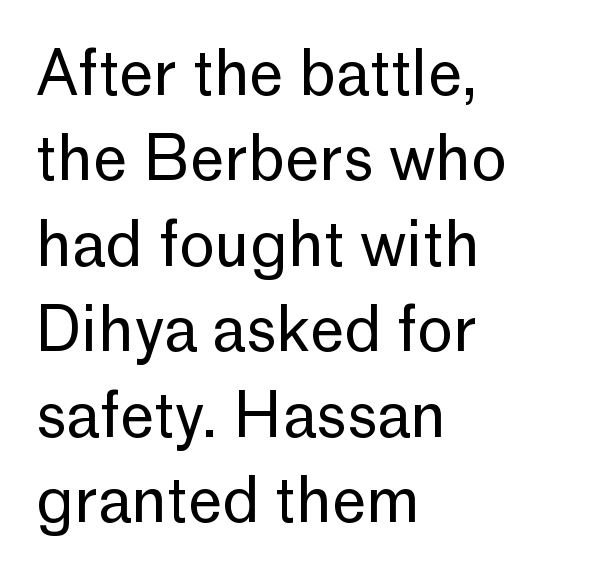
Rows of type keep a routine distance in the vertical direction. A typesetter would call this zero additional tracking. Type without underlining. The passage shown is typeset with a sans-serif family. The paragraph shown leans on its left margin.
